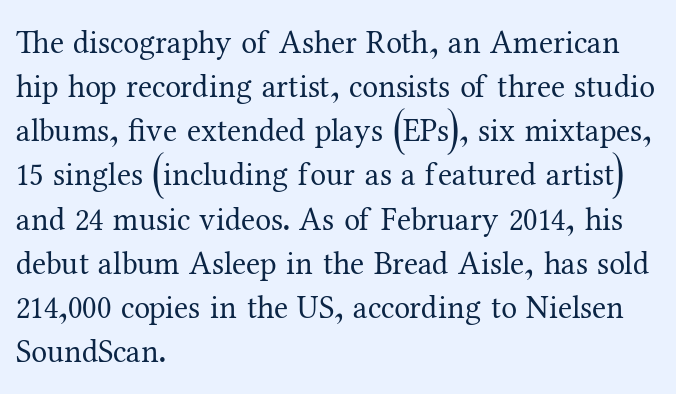
The image shows 32 px regular-weight serif type, upright; set left-aligned, normal line spacing (1.38x), normal letter spacing, not underlined; medium stroke contrast and a medium x-height.
